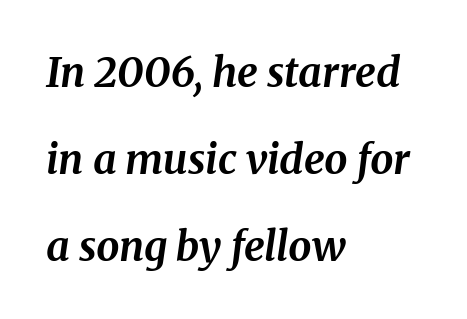
Q: Is the text bold? A: Yes.
Q: Is the text italic (slanted)? A: Yes, it leans right by about 8 degrees.
Q: Is the typeface a serif or a sans-serif typeface? A: Serif.
Q: Is the text underlined? A: No.
Q: How is the paragraph aligned? A: Left-aligned.
Q: Is the spacing between letters normal or unusually wide? A: Normal.
Q: Is the spacing between lines tight, normal or loose? A: Loose.
Q: Width (condensed, normal, or wide)? A: Normal.
Q: Stroke contrast? A: Medium.
Q: x-height? A: Medium.
Q: Monospaced? A: No.
